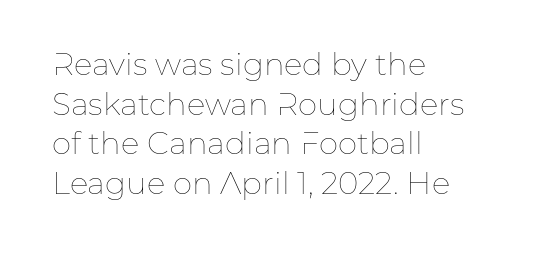
Q: Is the text bold? A: No.
Q: Is the text italic (slanted)? A: No, it is upright.
Q: Is the text underlined? A: No.
Q: How is the paragraph aligned? A: Left-aligned.
Q: Is the spacing between letters normal or unusually wide? A: Normal.
Q: Is the spacing between lines tight, normal or loose? A: Normal.
Q: Width (condensed, normal, or wide)? A: Normal.
Q: Stroke contrast? A: Low.
Q: x-height? A: Medium.
Q: Monospaced? A: No.
